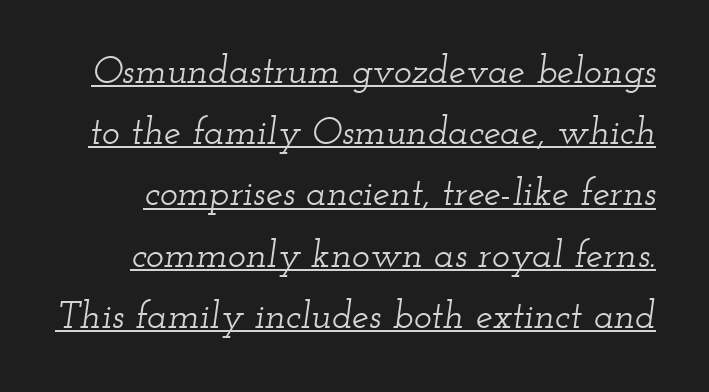
A baseline rule has been typeset under these characters. A typesetter would call this leading conventional body-copy spacing. A typesetter would call this proportional, since set widths differ per character. Each letter's strokes conclude with small projecting serifs. Slanted lettering throughout. Letter spacing: default.
